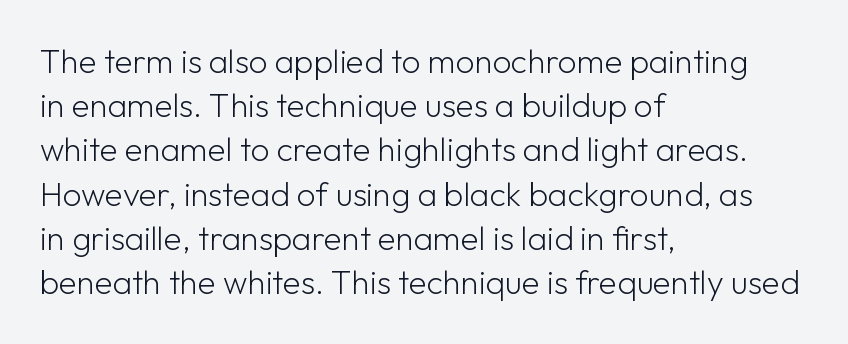
{"serif": "no", "italic": "no", "bold": "no", "weight": "light", "width": "normal", "stroke_contrast": "low", "x_height": "medium", "monospaced": "no", "underline": "no", "align": "left", "line_spacing": "normal", "line_spacing_ratio": 1.34, "letter_spacing": "normal", "letter_spacing_em": 0.0, "glyph_px": 33}
